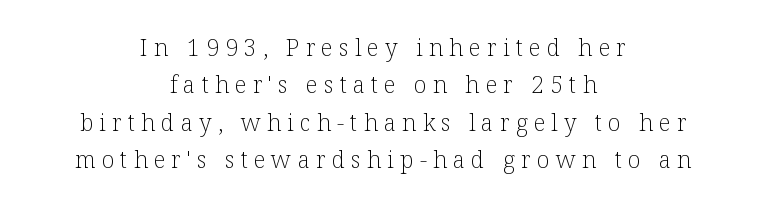
Q: Is the text bold? A: No.
Q: Is the text italic (slanted)? A: No, it is upright.
Q: Is the text underlined? A: No.
Q: How is the paragraph aligned? A: Centered.
Q: Is the spacing between letters normal or unusually wide? A: Unusually wide.
Q: Is the spacing between lines tight, normal or loose? A: Normal.
